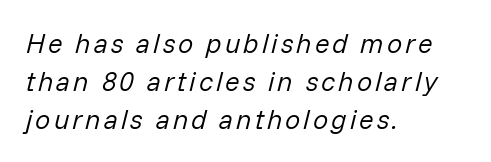
Horizontal bands of white between lines are of average thickness. The lettering tilts uniformly, giving the passage an italic look. Vertical stems look standard width or narrower in stroke. Line starts are locked; line ends wander. Glance below the letters and you will spot only blank space.
